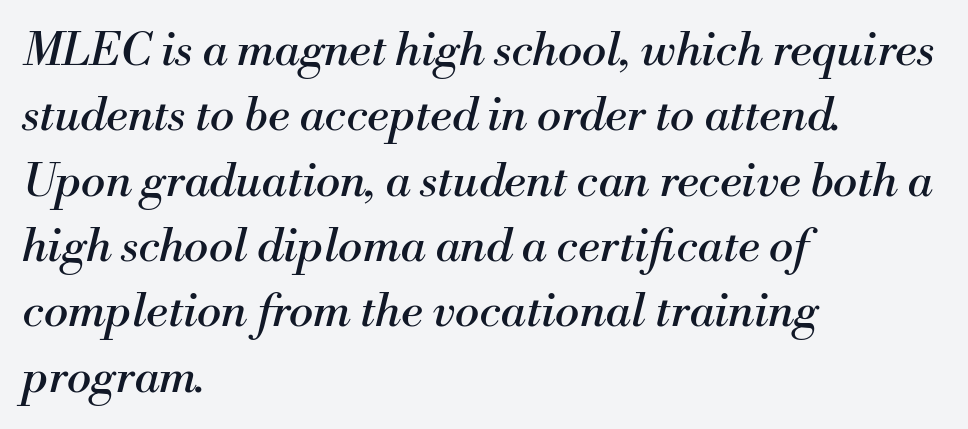
{"serif": "yes", "italic": "yes", "lean": "right", "slant_degrees": 13, "bold": "no", "weight": "regular", "width": "normal", "stroke_contrast": "medium", "x_height": "small", "monospaced": "no", "underline": "no", "align": "left", "line_spacing": "normal", "line_spacing_ratio": 1.42, "letter_spacing": "normal", "letter_spacing_em": 0.0, "glyph_px": 46}
